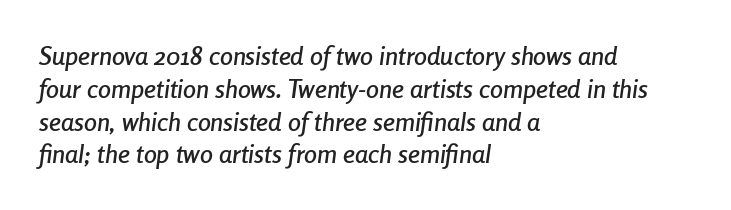
Q: Is the text italic (slanted)? A: Yes, it leans right by about 8 degrees.
Q: Is the text underlined? A: No.
Q: How is the paragraph aligned? A: Left-aligned.
Q: Is the spacing between letters normal or unusually wide? A: Normal.
Q: Is the spacing between lines tight, normal or loose? A: Normal.
